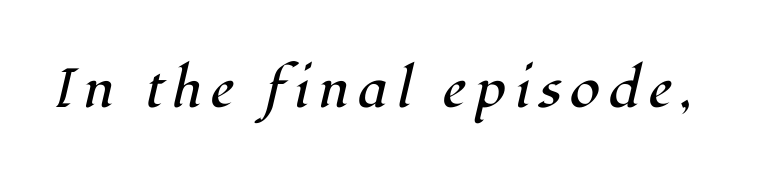
Q: Is the text bold? A: No.
Q: Is the text italic (slanted)? A: Yes, it leans right by about 12 degrees.
Q: Is the typeface a serif or a sans-serif typeface? A: Serif.
Q: Is the text underlined? A: No.
Q: Width (condensed, normal, or wide)? A: Normal.
Q: Stroke contrast? A: High.
Q: x-height? A: Medium.
Q: Monospaced? A: No.
